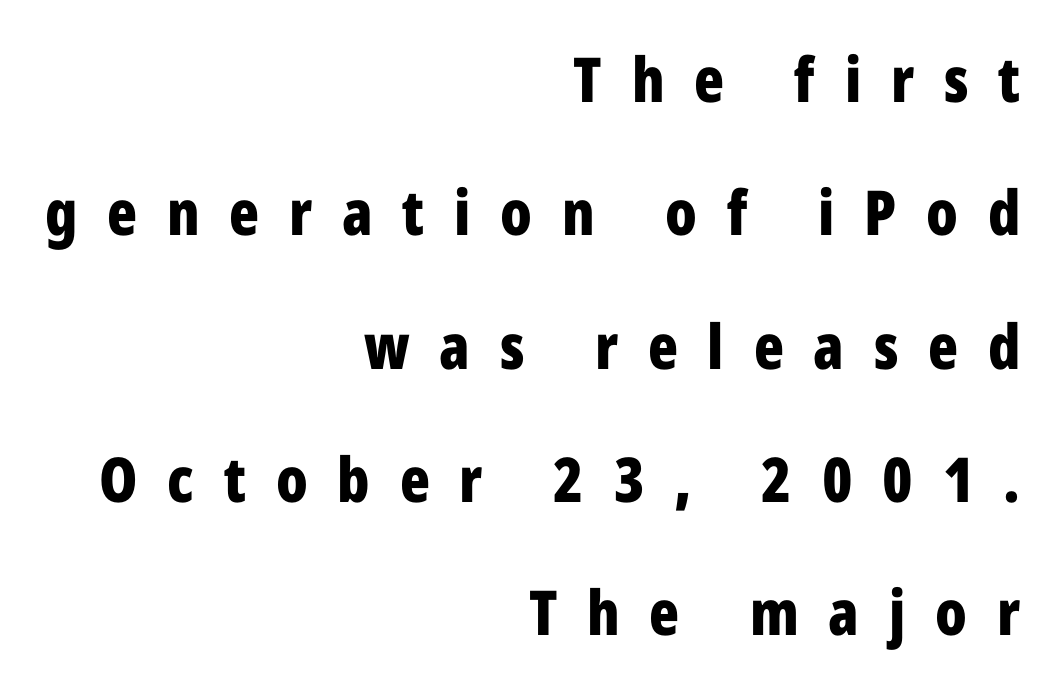
Q: Is the text bold? A: Yes.
Q: Is the text italic (slanted)? A: No, it is upright.
Q: Is the typeface a serif or a sans-serif typeface? A: Sans-serif.
Q: Is the text underlined? A: No.
Q: How is the paragraph aligned? A: Right-aligned.
Q: Is the spacing between letters normal or unusually wide? A: Unusually wide.
Q: Is the spacing between lines tight, normal or loose? A: Loose.
Q: Width (condensed, normal, or wide)? A: Condensed.
Q: Stroke contrast? A: Low.
Q: x-height? A: Medium.
Q: Monospaced? A: No.
